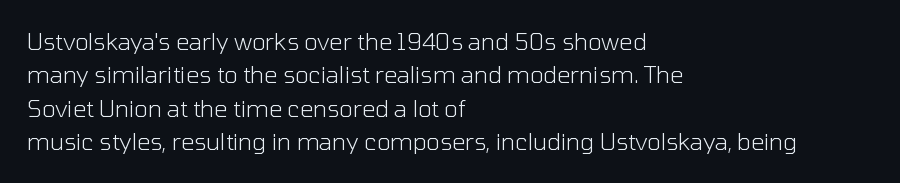
{"italic": "no", "bold": "no", "underline": "no", "align": "left", "line_spacing": "normal", "line_spacing_ratio": 1.45, "letter_spacing": "normal", "letter_spacing_em": 0.0, "glyph_px": 23}
